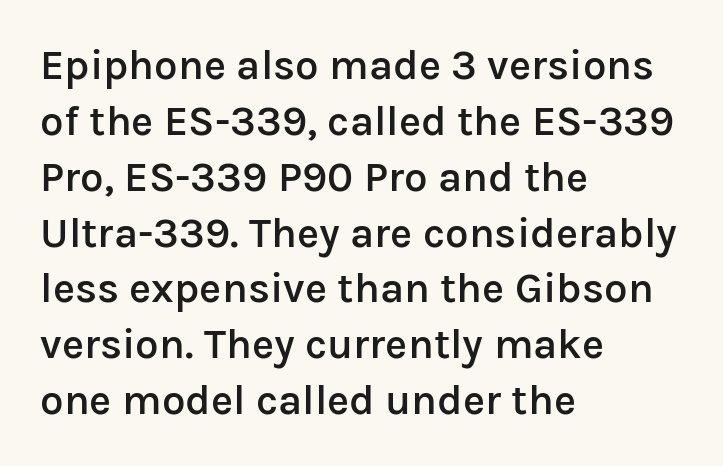
One-word summary of the alignment: left. Do the characters align in a grid? No, the font is proportional. Beneath every word, the page is bare. What's the leading like? Ordinary, nothing unusual. This sample uses plain, unmodified letter spacing. The lettering stays uniformly vertical, giving the passage a roman look.
